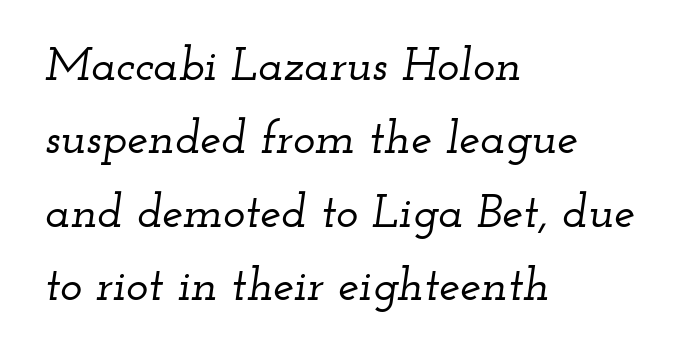
Q: Is the text italic (slanted)? A: Yes, it leans right by about 12 degrees.
Q: Is the typeface a serif or a sans-serif typeface? A: Serif.
Q: Is the text underlined? A: No.
Q: How is the paragraph aligned? A: Left-aligned.
Q: Is the spacing between letters normal or unusually wide? A: Normal.
Q: Is the spacing between lines tight, normal or loose? A: Normal.
Q: Width (condensed, normal, or wide)? A: Wide.
Q: Stroke contrast? A: Low.
Q: x-height? A: Small.
Q: Monospaced? A: No.
